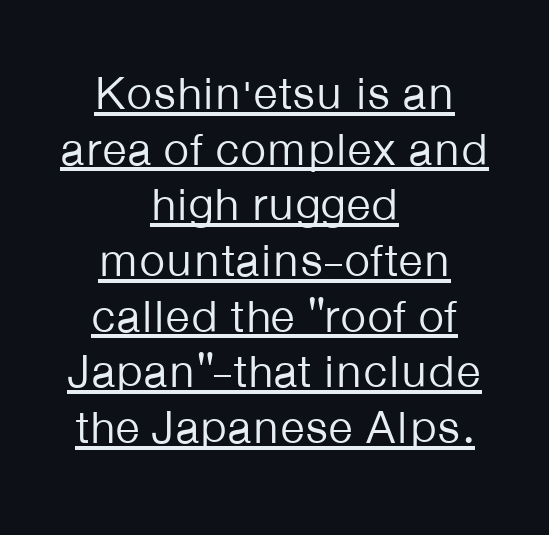
{"serif": "no", "italic": "no", "bold": "no", "weight": "regular", "width": "normal", "stroke_contrast": "low", "x_height": "medium", "monospaced": "no", "underline": "yes", "align": "center", "line_spacing_ratio": 1.21, "letter_spacing": "normal", "letter_spacing_em": 0.0, "glyph_px": 46}
